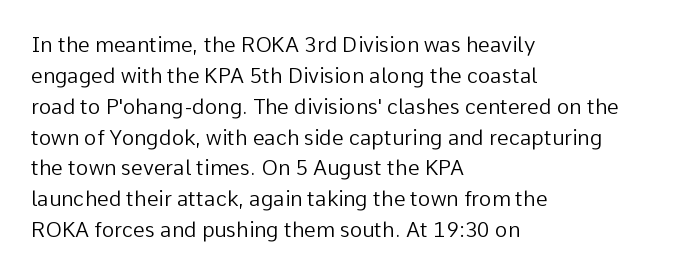
If you drew a line through each stem, it would be perfectly vertical. Leftover space on each line is placed entirely after the last word. The vertical gap from one line to the next is medium. The specimen omits any rule beneath the text block's lines.
